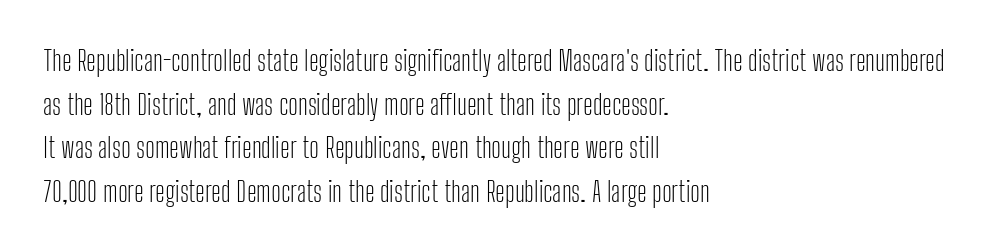
The image shows 28 px light, condensed sans-serif type, upright; set left-aligned, normal line spacing (1.56x), normal letter spacing, not underlined; low stroke contrast and a medium x-height.
